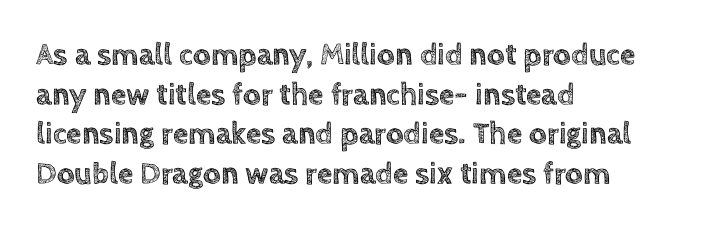
Q: Is the text italic (slanted)? A: No, it is upright.
Q: Is the text underlined? A: No.
Q: How is the paragraph aligned? A: Left-aligned.
Q: Is the spacing between letters normal or unusually wide? A: Normal.
Q: Is the spacing between lines tight, normal or loose? A: Normal.
Q: Width (condensed, normal, or wide)? A: Normal.
Q: x-height? A: Large.
Q: Monospaced? A: No.
